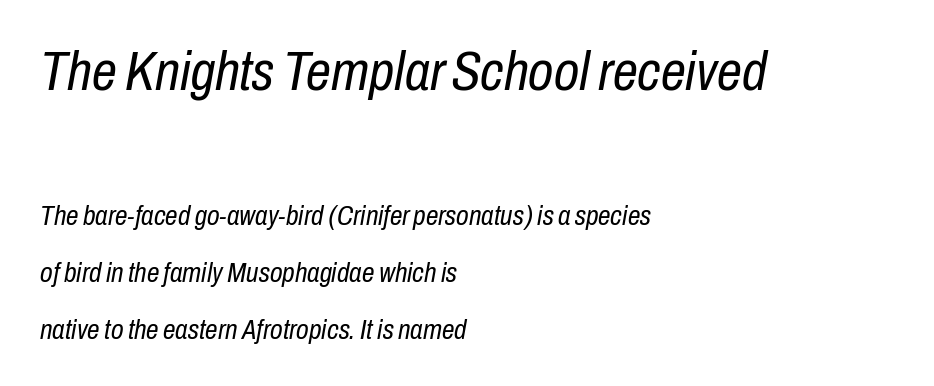
The image shows 56 px regular-weight, condensed type, italic (leaning right); set left-aligned, loose line spacing (2.05x), normal letter spacing, not underlined; the first (top) block is 2.0x larger; low stroke contrast and a medium x-height.
